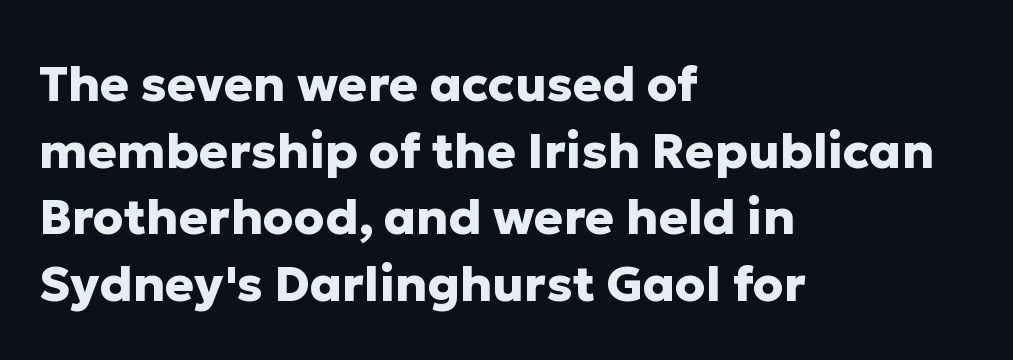
Underline: absent. A sans-serif font was chosen for this passage. Note the varied advance widths — an 'i' is clearly narrower than an 'm'. Heft: maximum for text — a bold. Default kerning and tracking; the words read as compact shapes.
